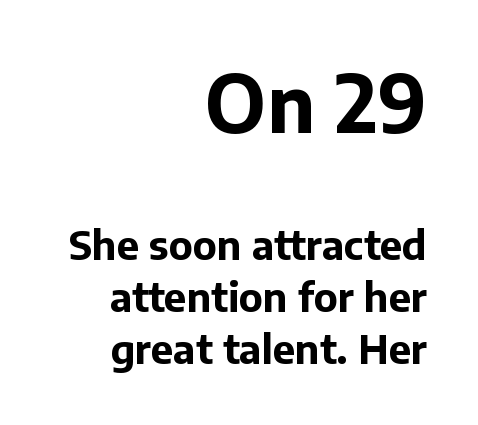
The image shows 79 px bold sans-serif type, upright; set right-aligned, normal line spacing (1.31x), normal letter spacing, not underlined; the first (top) block is 1.98x larger; low stroke contrast and a medium x-height.
